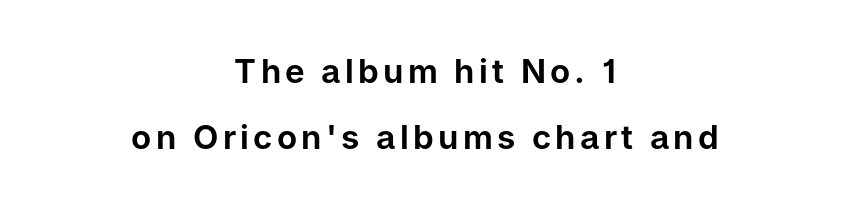
{"serif": "no", "italic": "no", "width": "normal", "stroke_contrast": "low", "x_height": "medium", "monospaced": "no", "underline": "no", "align": "center", "line_spacing": "loose", "line_spacing_ratio": 2.01, "glyph_px": 33}
